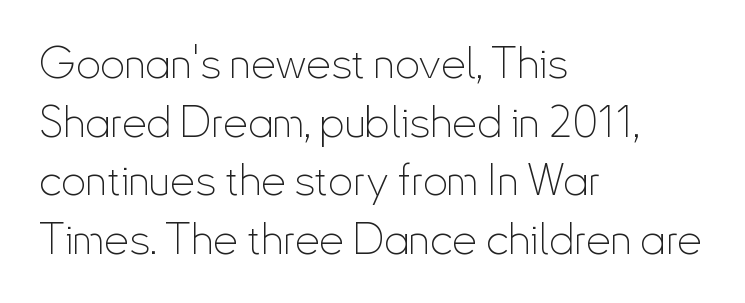
The type family on display is of the sans-serif kind. Students, observe: this is what conventionally led text looks like. The string is rendered with underlining switched off. Notice how the passage keeps a crisp vertical edge on the left only. The weight tops out at a normal text grade. You could call the tracking neutral — neither tight nor loose.
